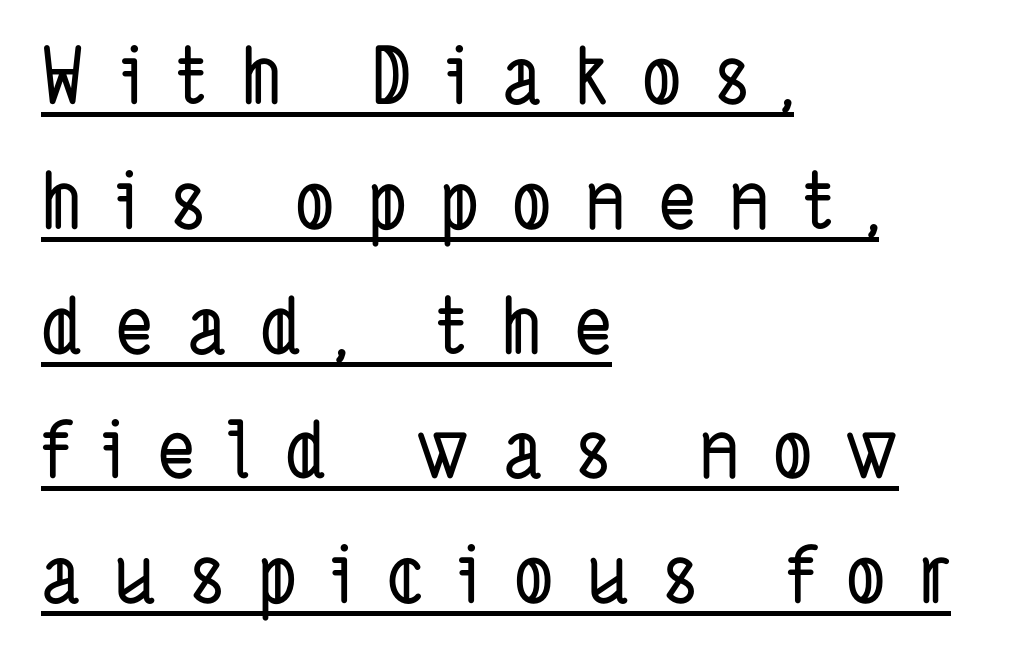
The image shows 78 px condensed sans-serif type; set left-aligned, normal line spacing (1.6x), unusually wide letter spacing (+0.43 em), underlined; low stroke contrast and a medium x-height.
